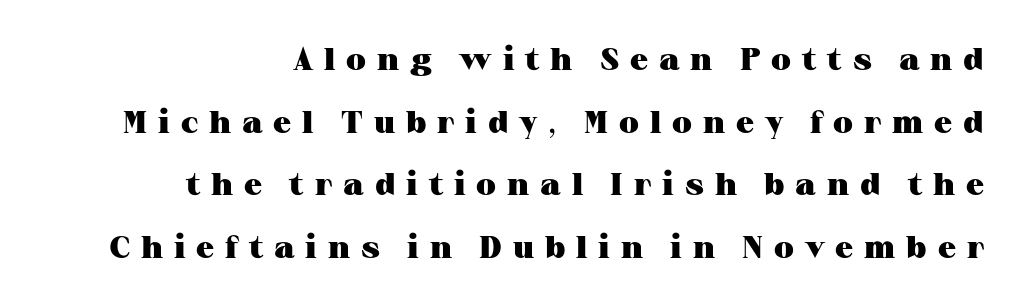
The image shows 32 px heavy, wide serif type, upright; set right-aligned, loose line spacing (1.96x), unusually wide letter spacing (+0.34 em), not underlined; medium stroke contrast and a medium x-height.
